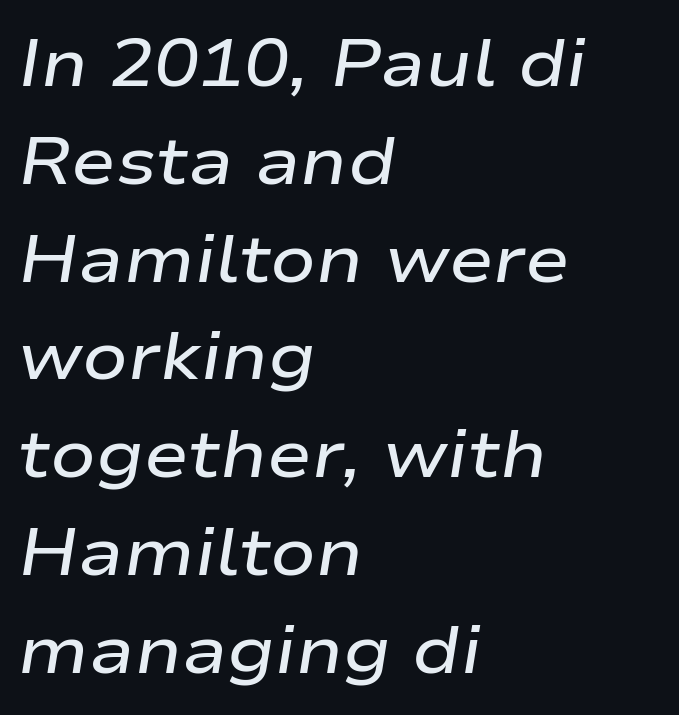
Typesetter's note: demi weight, one step under bold. Descenders hang freely into open space. Regarding leading, the lines here are spaced in the standard way. Letter spacing: default.
